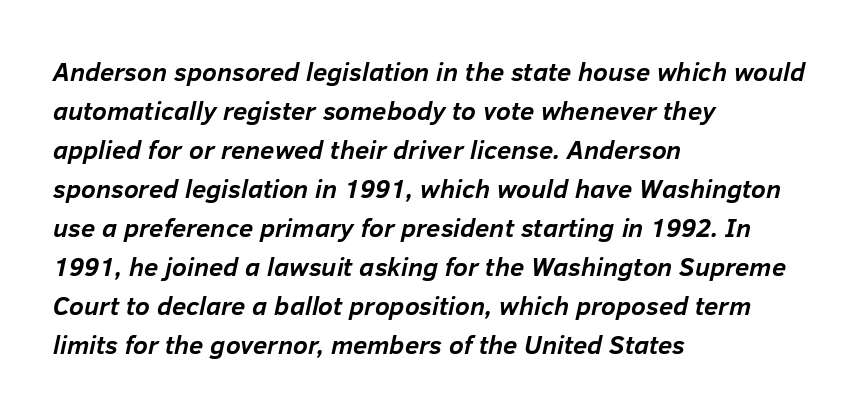
A typesetter would call this zero additional tracking. Heavy-handed strokes throughout: this text is bold. If you measured baseline to baseline, you'd find a middling distance. The lettering tilts uniformly, giving the passage an italic look. The space directly below the letters is spotless.
